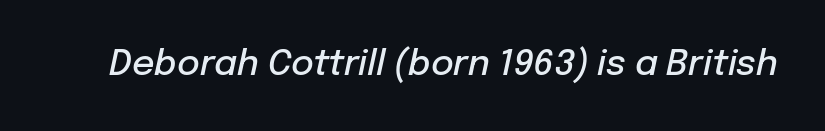
{"italic": "yes", "lean": "right", "slant_degrees": 12, "bold": "semi", "weight": "semibold", "width": "normal", "stroke_contrast": "low", "x_height": "medium", "monospaced": "no", "underline": "no", "letter_spacing": "normal", "letter_spacing_em": 0.0, "glyph_px": 35}
